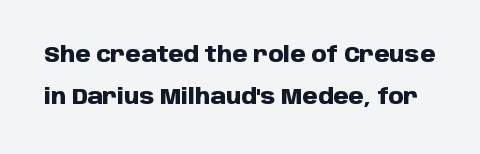
The space beneath each line is pristine and unruled. How heavy is the stroke? Heavy — this is a bold. Glyph-to-glyph distance matches everyday printed text. Nope, not italic — everything's standing straight.
